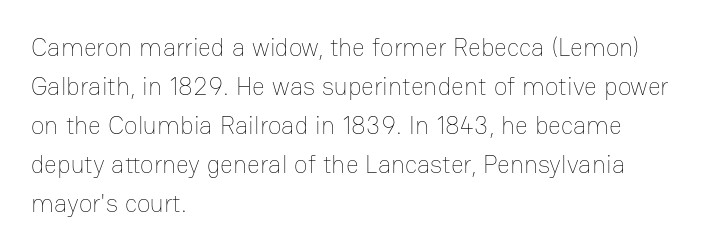
{"italic": "no", "bold": "no", "underline": "no", "align": "left", "line_spacing": "normal", "line_spacing_ratio": 1.56, "letter_spacing": "normal", "letter_spacing_em": 0.0, "glyph_px": 25}
